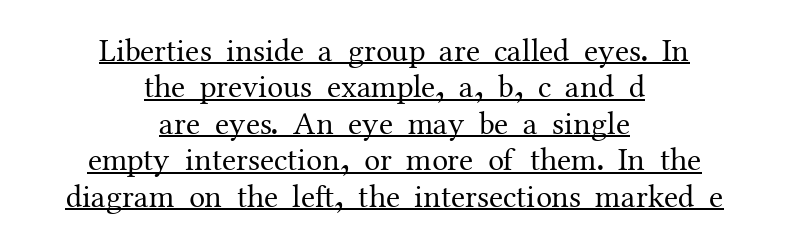
Q: Is the text bold? A: No.
Q: Is the text italic (slanted)? A: No, it is upright.
Q: Is the typeface a serif or a sans-serif typeface? A: Serif.
Q: Is the text underlined? A: Yes.
Q: How is the paragraph aligned? A: Centered.
Q: Is the spacing between letters normal or unusually wide? A: Normal.
Q: Is the spacing between lines tight, normal or loose? A: Tight.
Q: Width (condensed, normal, or wide)? A: Normal.
Q: Stroke contrast? A: Medium.
Q: x-height? A: Medium.
Q: Monospaced? A: No.
